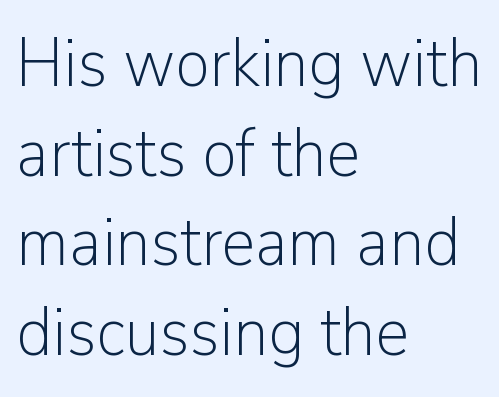
{"serif": "no", "italic": "no", "bold": "no", "weight": "light", "width": "normal", "stroke_contrast": "low", "x_height": "medium", "monospaced": "no", "underline": "no", "align": "left", "line_spacing": "normal", "line_spacing_ratio": 1.3, "letter_spacing": "normal", "letter_spacing_em": 0.0, "glyph_px": 69}
